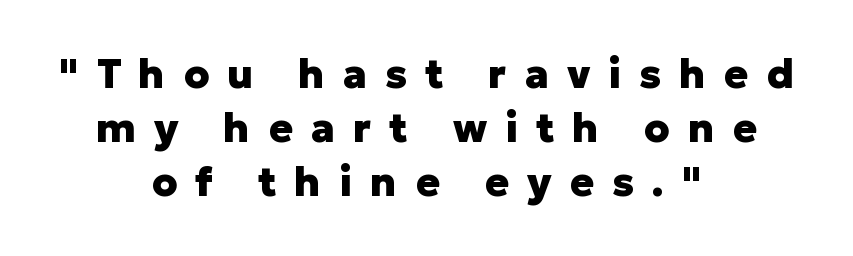
The image shows 40 px heavy sans-serif type, upright; set centered, normal line spacing (1.35x), unusually wide letter spacing (+0.45 em), not underlined; low stroke contrast and a medium x-height.
